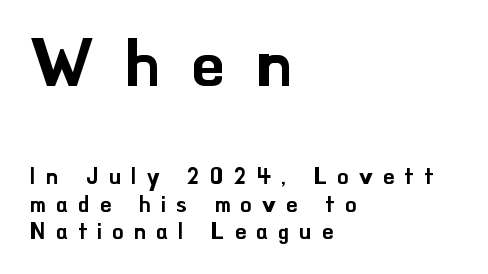
The image shows 66 px sans-serif type, upright; set left-aligned, normal line spacing (1.25x), unusually wide letter spacing (+0.47 em), not underlined; the first (top) block is 3.0x larger; low stroke contrast and a small x-height.
